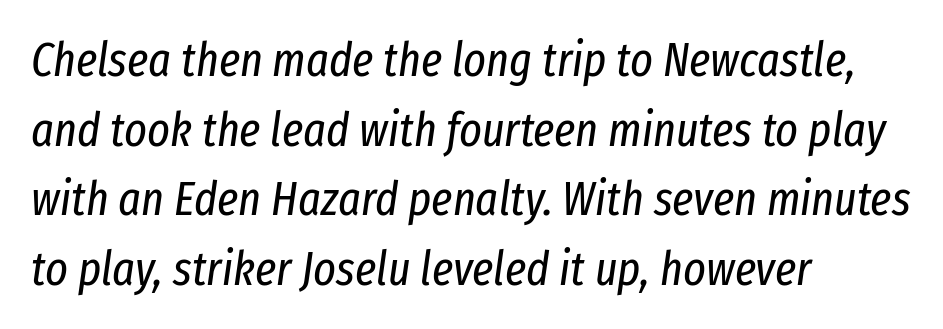
Layout note: lines flush left. It's the slanting kind of type. Inter-character spacing is left at the font's built-in metrics. Does the leading feel generous? No, just average. Weight class: somewhere from thin through regular. You could not count columns in this text — the font is proportionally spaced.
